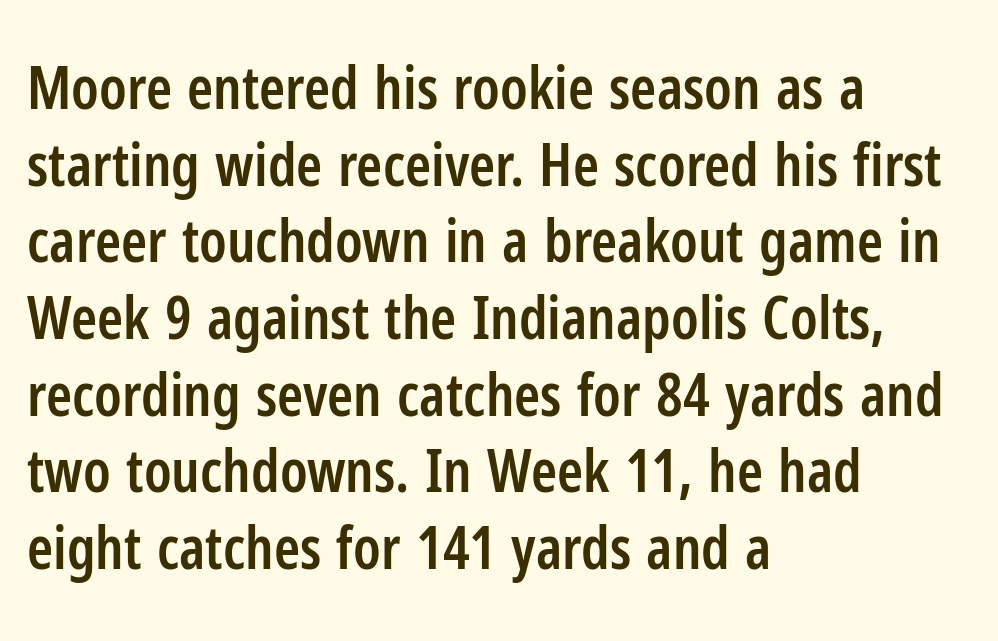
Q: Is the text bold? A: Semi-bold.
Q: Is the text italic (slanted)? A: No, it is upright.
Q: Is the typeface a serif or a sans-serif typeface? A: Sans-serif.
Q: Is the text underlined? A: No.
Q: How is the paragraph aligned? A: Left-aligned.
Q: Is the spacing between letters normal or unusually wide? A: Normal.
Q: Is the spacing between lines tight, normal or loose? A: Normal.
Q: Width (condensed, normal, or wide)? A: Condensed.
Q: Stroke contrast? A: Low.
Q: x-height? A: Medium.
Q: Monospaced? A: No.
